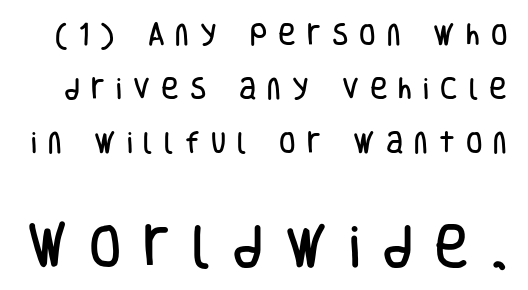
Q: Is the text italic (slanted)? A: No, it is upright.
Q: Is the typeface a serif or a sans-serif typeface? A: Sans-serif.
Q: Is the text underlined? A: No.
Q: Is the spacing between letters normal or unusually wide? A: Unusually wide.
Q: Is the spacing between lines tight, normal or loose? A: Loose.
Q: Which block of text is set in a larger size, the first (top) or the second (bottom)? A: The second (bottom) one.
Q: Width (condensed, normal, or wide)? A: Condensed.
Q: Stroke contrast? A: Low.
Q: x-height? A: Large.
Q: Monospaced? A: No.
